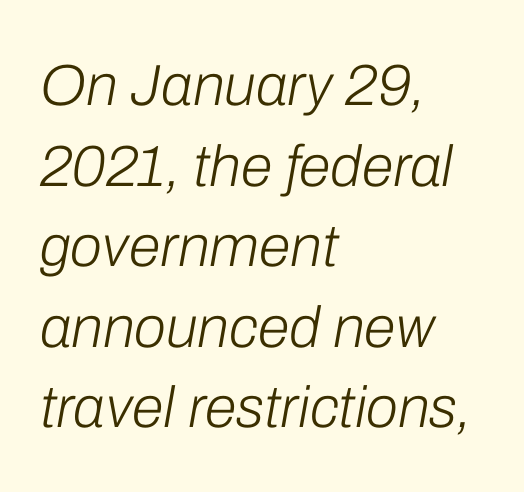
{"italic": "yes", "lean": "right", "slant_degrees": 10, "bold": "no", "weight": "light", "width": "normal", "stroke_contrast": "low", "x_height": "medium", "monospaced": "no", "underline": "no", "align": "left", "line_spacing": "normal", "line_spacing_ratio": 1.39, "letter_spacing": "normal", "letter_spacing_em": 0.0, "glyph_px": 58}
